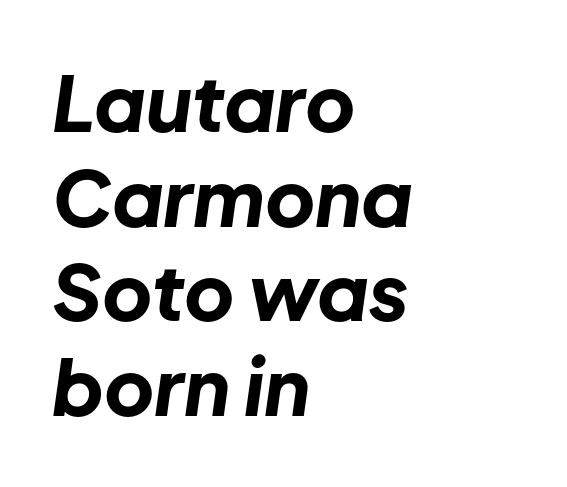
{"italic": "yes", "lean": "right", "slant_degrees": 8, "bold": "yes", "weight": "bold", "width": "normal", "stroke_contrast": "low", "x_height": "medium", "monospaced": "no", "underline": "no", "align": "left", "line_spacing_ratio": 1.23, "letter_spacing": "normal", "letter_spacing_em": 0.0, "glyph_px": 77}
